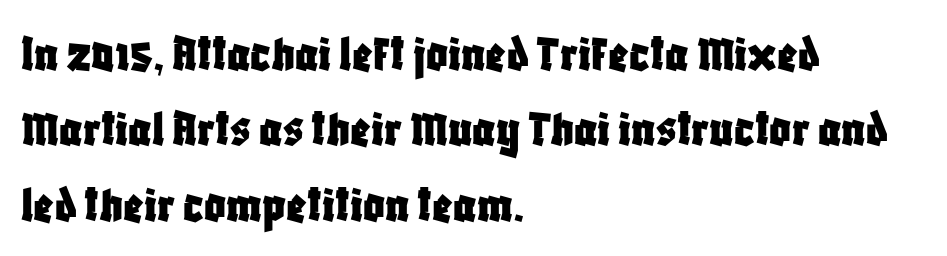
{"serif": "no", "italic": "no", "width": "condensed", "stroke_contrast": "low", "x_height": "large", "monospaced": "no", "underline": "no", "align": "left", "line_spacing": "normal", "line_spacing_ratio": 1.42, "letter_spacing": "normal", "letter_spacing_em": 0.0, "glyph_px": 53}
